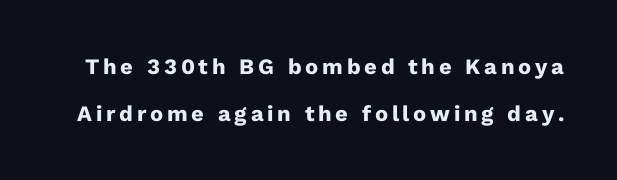
{"italic": "no", "bold": "yes", "underline": "no", "line_spacing": "loose", "line_spacing_ratio": 2.12, "glyph_px": 22}
